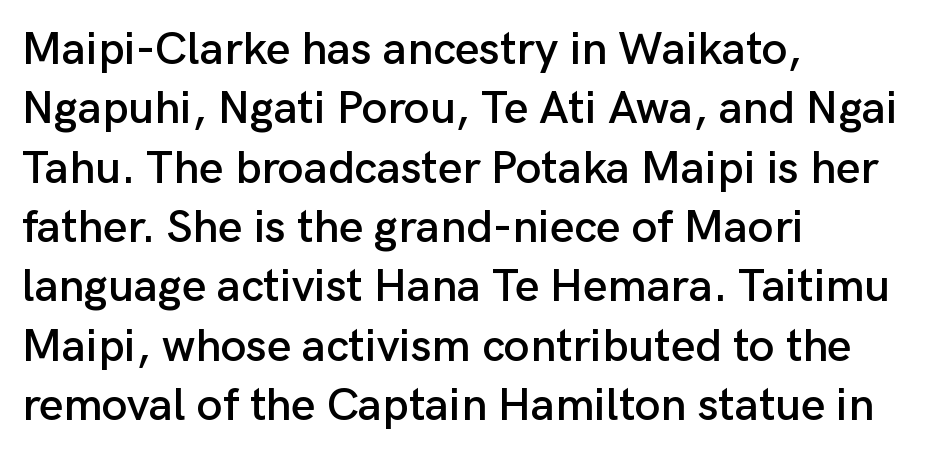
Q: Is the text italic (slanted)? A: No, it is upright.
Q: Is the typeface a serif or a sans-serif typeface? A: Sans-serif.
Q: Is the text underlined? A: No.
Q: How is the paragraph aligned? A: Left-aligned.
Q: Is the spacing between letters normal or unusually wide? A: Normal.
Q: Is the spacing between lines tight, normal or loose? A: Normal.
Q: Width (condensed, normal, or wide)? A: Normal.
Q: Stroke contrast? A: Low.
Q: x-height? A: Medium.
Q: Monospaced? A: No.
